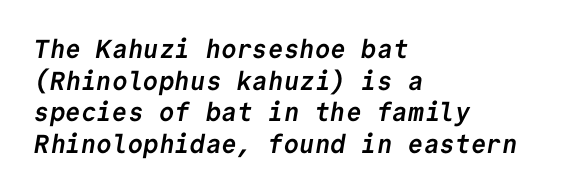
Spacing between characters is what you'd get straight out of the box. The compositor pushed each line to the left boundary. Compared with an ordinary text face, these strokes are far heavier — a full bold. Beneath every word, the page is bare.
